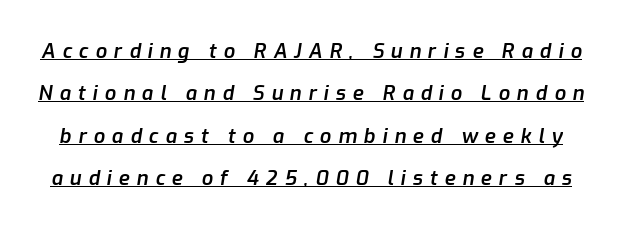
The image shows 20 px text type, italic (leaning right); set loose line spacing (2.12x), unusually wide letter spacing (+0.35 em), underlined.
